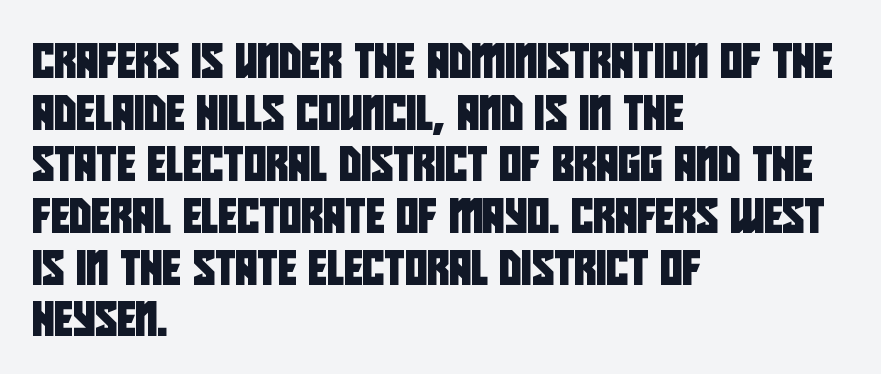
The image shows 34 px condensed sans-serif type; set left-aligned, normal line spacing (1.52x), normal letter spacing, not underlined; low stroke contrast and a large x-height.
